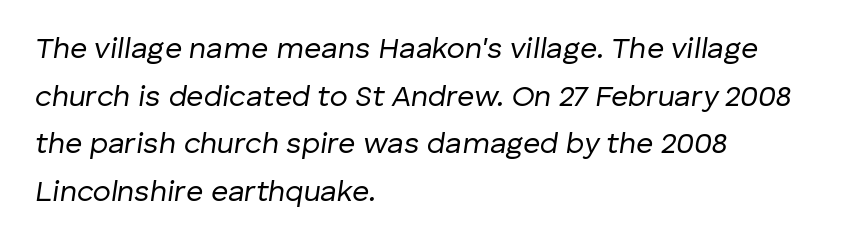
The image shows 30 px regular-weight type, italic (leaning right); set left-aligned, normal line spacing (1.59x), normal letter spacing, not underlined; low stroke contrast and a medium x-height.
